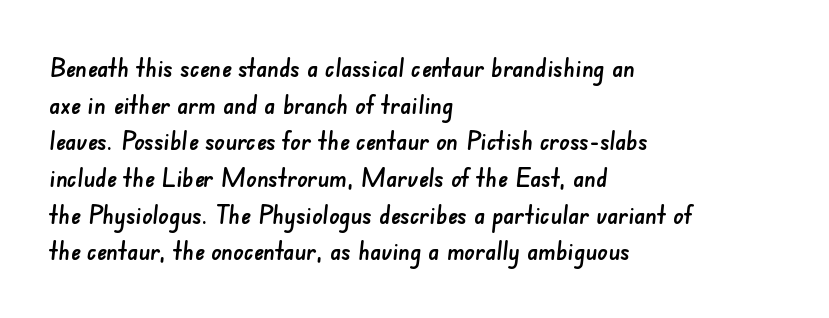
{"underline": "no", "align": "left", "line_spacing": "normal", "line_spacing_ratio": 1.41, "letter_spacing": "normal", "letter_spacing_em": 0.0, "glyph_px": 26}
